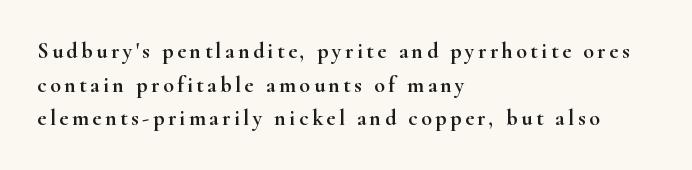
Q: Is the text italic (slanted)? A: No, it is upright.
Q: Is the text underlined? A: No.
Q: How is the paragraph aligned? A: Left-aligned.
Q: Is the spacing between lines tight, normal or loose? A: Normal.
